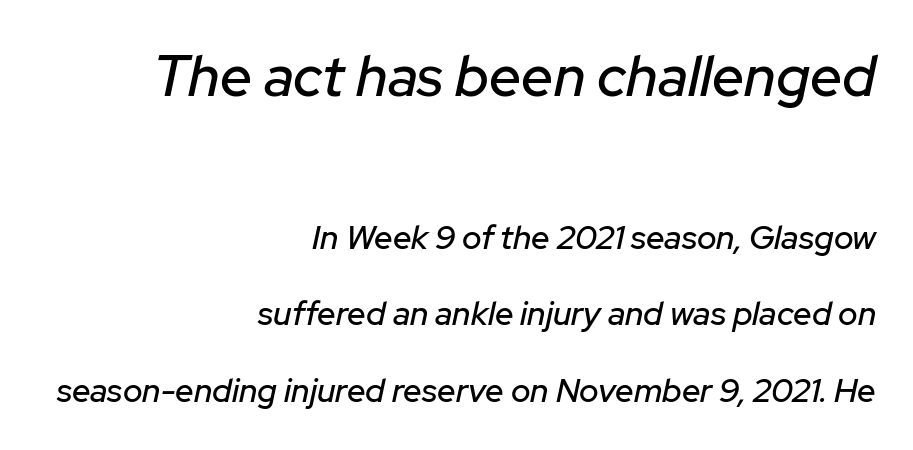
{"italic": "yes", "lean": "right", "slant_degrees": 12, "width": "normal", "stroke_contrast": "low", "x_height": "medium", "monospaced": "no", "underline": "no", "align": "right", "line_spacing": "loose", "line_spacing_ratio": 2.32, "letter_spacing": "normal", "letter_spacing_em": 0.0, "larger_block": "first", "size_ratio": 1.73, "glyph_px": 57}
